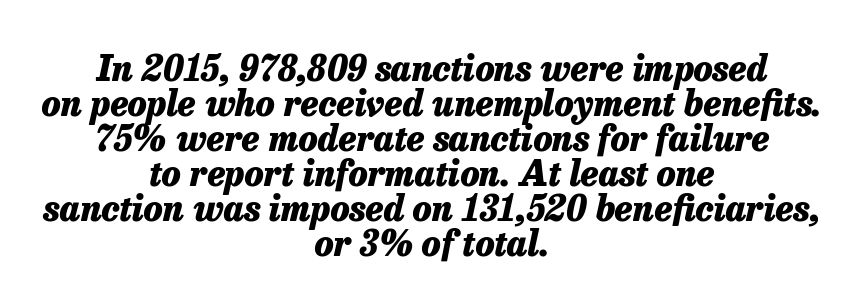
Thick stems and heavy bowls — unmistakably bold. A bare baseline throughout the passage. A student would call this center alignment; a typographer would say set centered. Horizontal bands of white between lines are thin slivers. Slanted lettering throughout. Standard letterfit; no display-style spreading of the glyphs.
